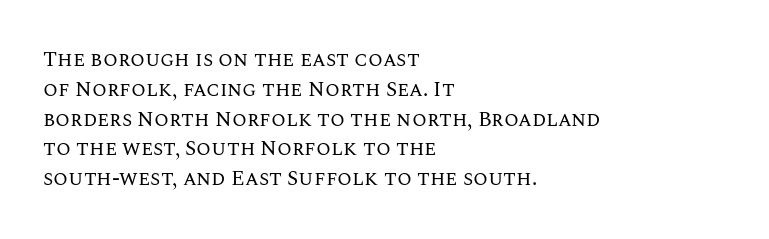
Quick note: interline space is typical. Nothing unusual about the tracking: characters are spaced as the font intends. Unmarked baselines from the first word to the last. No italicization has been applied; the sample stays upright.
